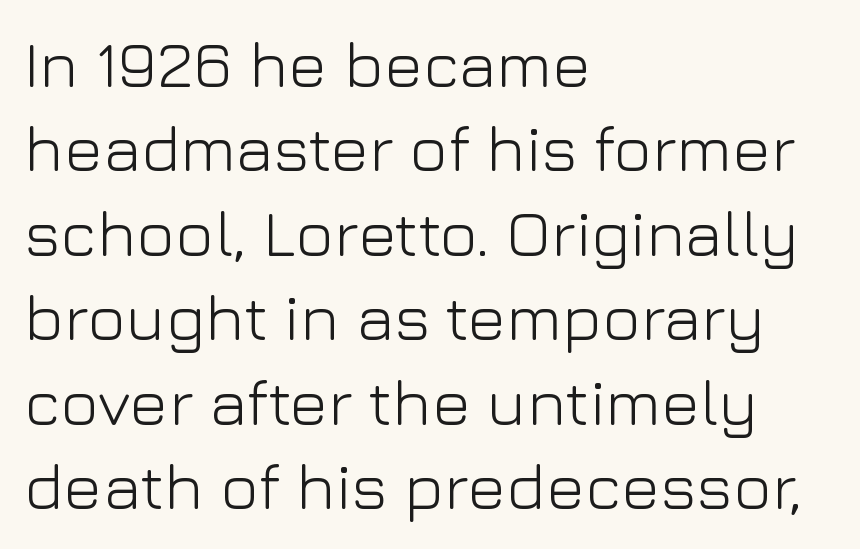
The image shows 65 px light sans-serif type, upright; set left-aligned, normal line spacing (1.3x), normal letter spacing, not underlined; low stroke contrast and a medium x-height.
